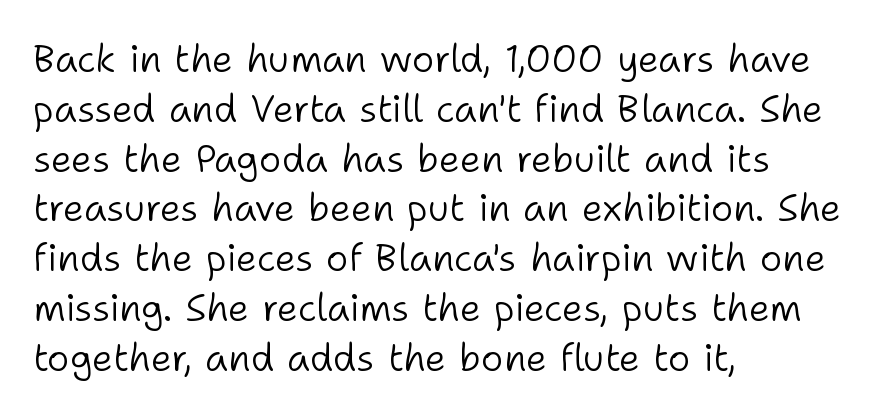
Q: Is the text bold? A: No.
Q: Is the text italic (slanted)? A: No, it is upright.
Q: Is the typeface a serif or a sans-serif typeface? A: Sans-serif.
Q: Is the text underlined? A: No.
Q: How is the paragraph aligned? A: Left-aligned.
Q: Is the spacing between letters normal or unusually wide? A: Normal.
Q: Is the spacing between lines tight, normal or loose? A: Normal.
Q: Width (condensed, normal, or wide)? A: Normal.
Q: Stroke contrast? A: Low.
Q: x-height? A: Medium.
Q: Monospaced? A: No.
